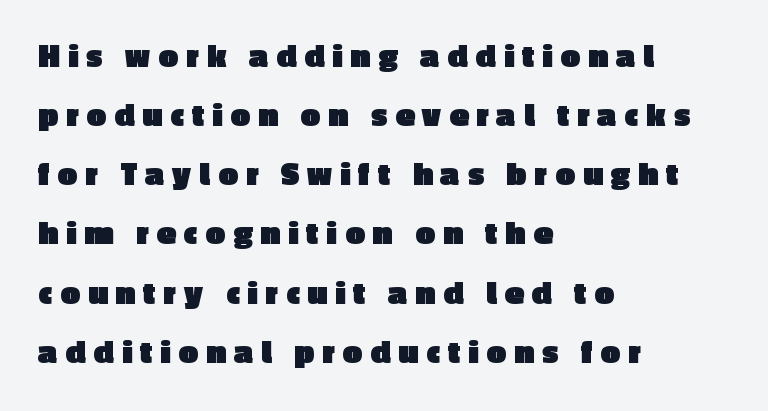
The strip under each line holds only bare page. A roman cut, with each character standing at attention. Visually the block forms a straight wall on the left and a jagged coastline on the right. Stroke terminals: plain, sans-serif. The sample has been set heavy, in full bold.
